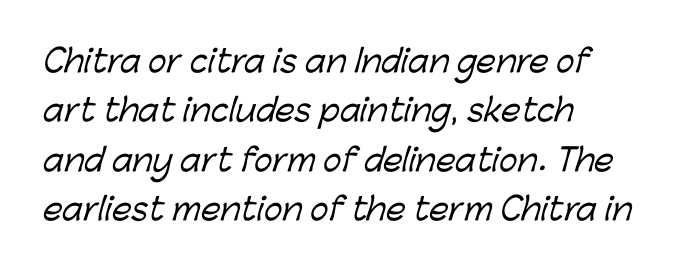
Letter spacing: default. The passage shown is not underscored anywhere. This sample keeps an unexceptional amount of space between lines. Casual observation: everything's shoved over to the left. Character widths vary here, with narrow letters taking less room than wide ones. The glyphs in this specimen are sans serif.
